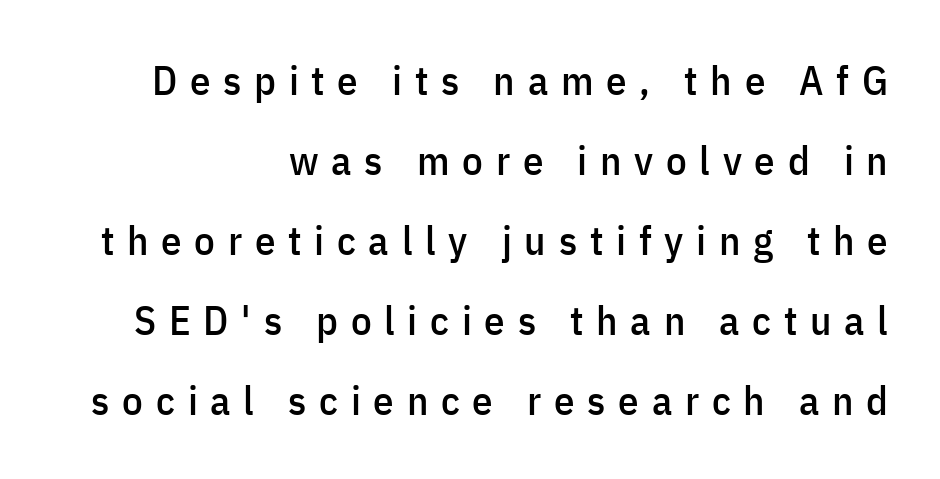
In terms of posture, this sample is upright. The line texture is sparse and dotted thanks to wide tracking. Has an underline been added? It has not. The letters advance in unequal steps, a hallmark of proportional type. Note: no serifs on the glyphs. One glance says open: line gaps are wider than usual.
